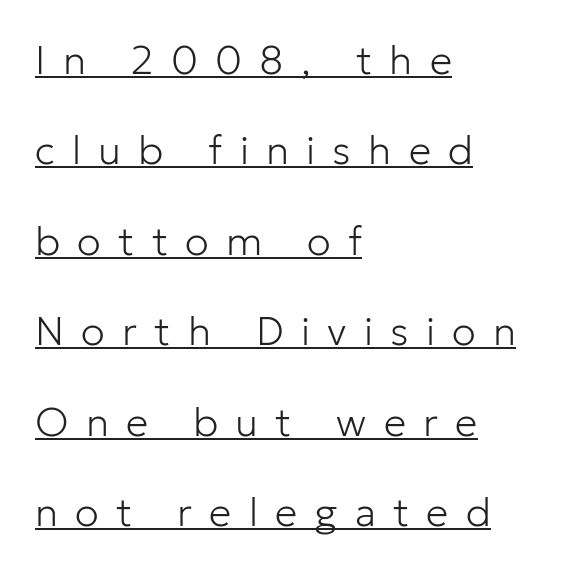
Q: Is the text bold? A: No.
Q: Is the text italic (slanted)? A: No, it is upright.
Q: Is the typeface a serif or a sans-serif typeface? A: Sans-serif.
Q: Is the text underlined? A: Yes.
Q: How is the paragraph aligned? A: Left-aligned.
Q: Is the spacing between letters normal or unusually wide? A: Unusually wide.
Q: Is the spacing between lines tight, normal or loose? A: Loose.
Q: Width (condensed, normal, or wide)? A: Normal.
Q: Stroke contrast? A: Low.
Q: x-height? A: Medium.
Q: Monospaced? A: No.
